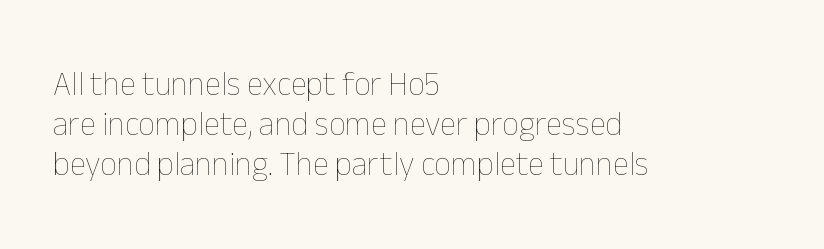
{"italic": "no", "bold": "no", "weight": "thin", "width": "normal", "stroke_contrast": "low", "x_height": "medium", "monospaced": "no", "underline": "no", "align": "left", "line_spacing_ratio": 1.21, "letter_spacing": "normal", "letter_spacing_em": 0.0, "glyph_px": 33}
